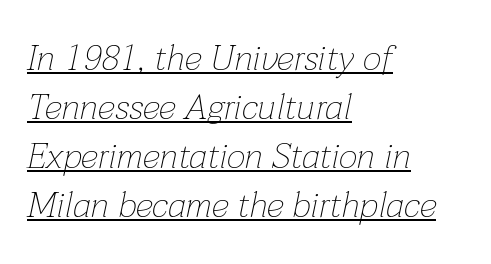
The image shows 36 px thin type, italic (leaning right); set left-aligned, normal line spacing (1.36x), normal letter spacing, underlined; low stroke contrast and a medium x-height.
